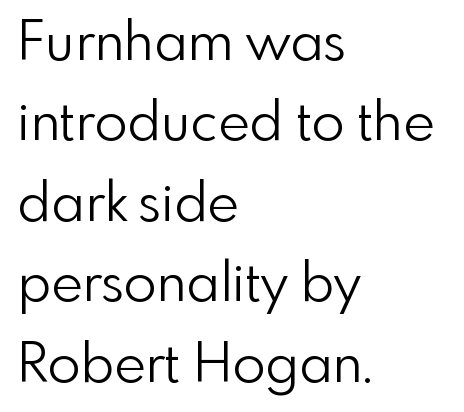
Q: Is the text bold? A: No.
Q: Is the text italic (slanted)? A: No, it is upright.
Q: Is the typeface a serif or a sans-serif typeface? A: Sans-serif.
Q: Is the text underlined? A: No.
Q: How is the paragraph aligned? A: Left-aligned.
Q: Is the spacing between letters normal or unusually wide? A: Normal.
Q: Is the spacing between lines tight, normal or loose? A: Normal.
Q: Width (condensed, normal, or wide)? A: Normal.
Q: Stroke contrast? A: Low.
Q: x-height? A: Small.
Q: Monospaced? A: No.
